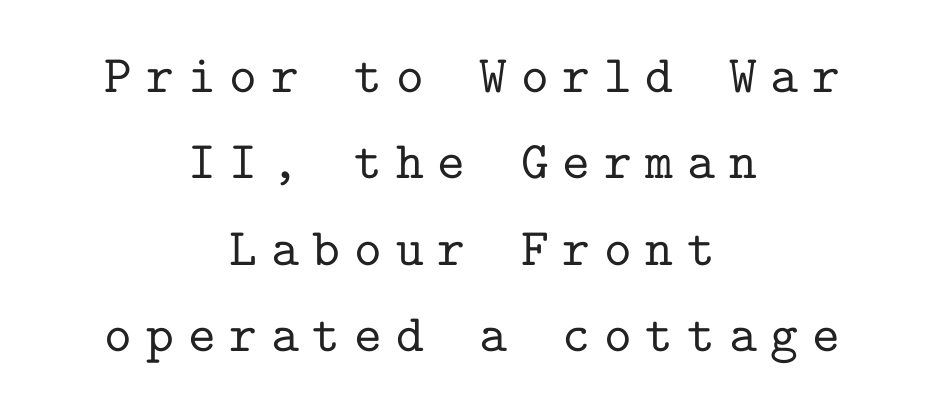
Q: Is the text italic (slanted)? A: No, it is upright.
Q: Is the typeface a serif or a sans-serif typeface? A: Serif.
Q: Is the text underlined? A: No.
Q: How is the paragraph aligned? A: Centered.
Q: Is the spacing between letters normal or unusually wide? A: Unusually wide.
Q: Is the spacing between lines tight, normal or loose? A: Normal.
Q: Width (condensed, normal, or wide)? A: Normal.
Q: Stroke contrast? A: Low.
Q: x-height? A: Medium.
Q: Monospaced? A: Yes.
